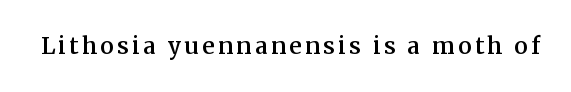
If you drew a line through each stem, it would be perfectly vertical. A bit beefed up — I'd call it semibold rather than bold. Just letters on the line, the space beneath them empty.
